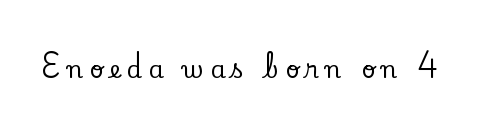
Decoration check: the copy has no underline. The rendering inserts visible extra space after every character. Quick note: not italic, upright.
